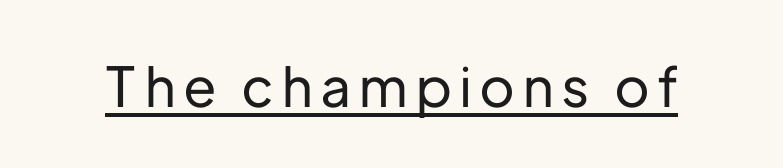
The image shows 55 px sans-serif type, upright; set underlined; low stroke contrast and a medium x-height.
